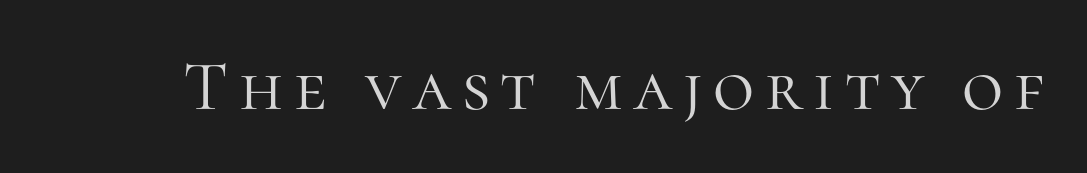
Here the designer chose a conventional face with non-uniform glyph widths. Unbolded letterforms with no extra heft. A serif font was chosen for this passage. Any mark beneath the type? The region is blank. Is there any slant? The stems are plumb.
